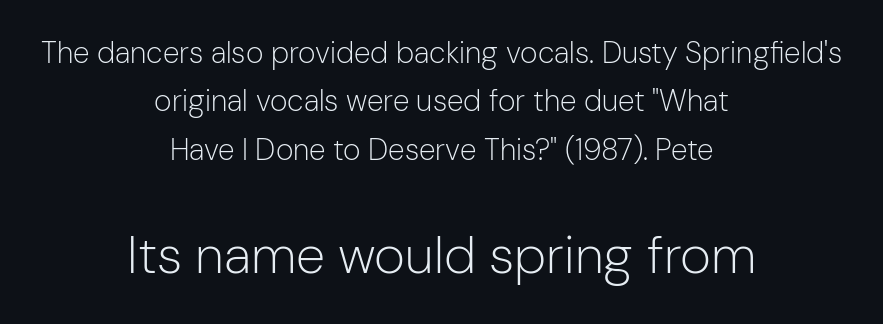
The image shows 53 px light sans-serif type, upright; set centered, normal line spacing (1.61x), normal letter spacing, not underlined; the second (bottom) block is 1.77x larger; low stroke contrast and a medium x-height.
